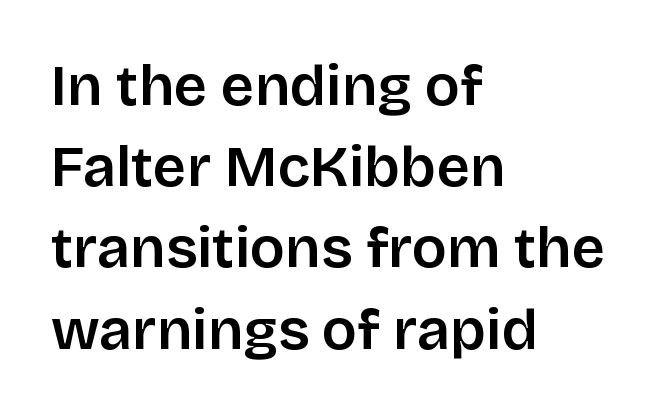
The image shows 58 px sans-serif type, upright; set left-aligned, normal line spacing (1.4x), normal letter spacing, not underlined; low stroke contrast and a large x-height.
